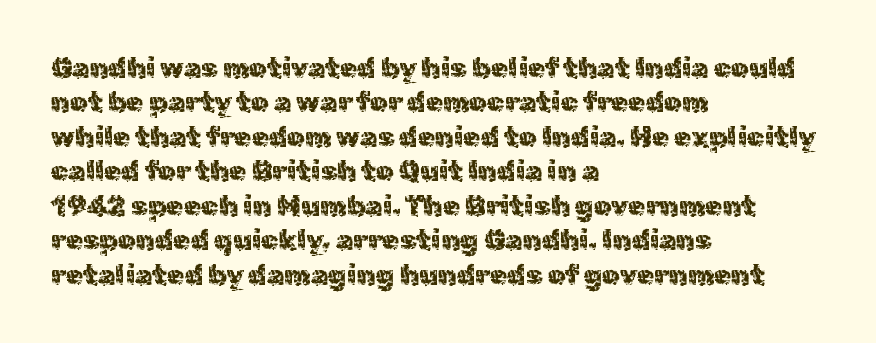
The image shows 28 px regular-weight sans-serif type, upright; set left-aligned, line spacing 1.23x, normal letter spacing, not underlined; a medium x-height.
